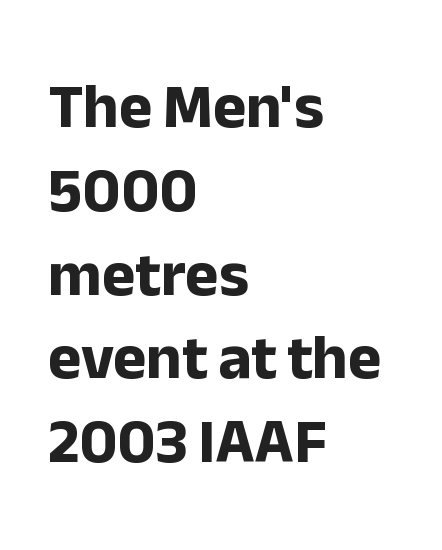
Q: Is the text bold? A: Yes.
Q: Is the text italic (slanted)? A: No, it is upright.
Q: Is the typeface a serif or a sans-serif typeface? A: Sans-serif.
Q: Is the text underlined? A: No.
Q: How is the paragraph aligned? A: Left-aligned.
Q: Is the spacing between letters normal or unusually wide? A: Normal.
Q: Is the spacing between lines tight, normal or loose? A: Normal.
Q: Width (condensed, normal, or wide)? A: Normal.
Q: Stroke contrast? A: Low.
Q: x-height? A: Medium.
Q: Monospaced? A: No.
